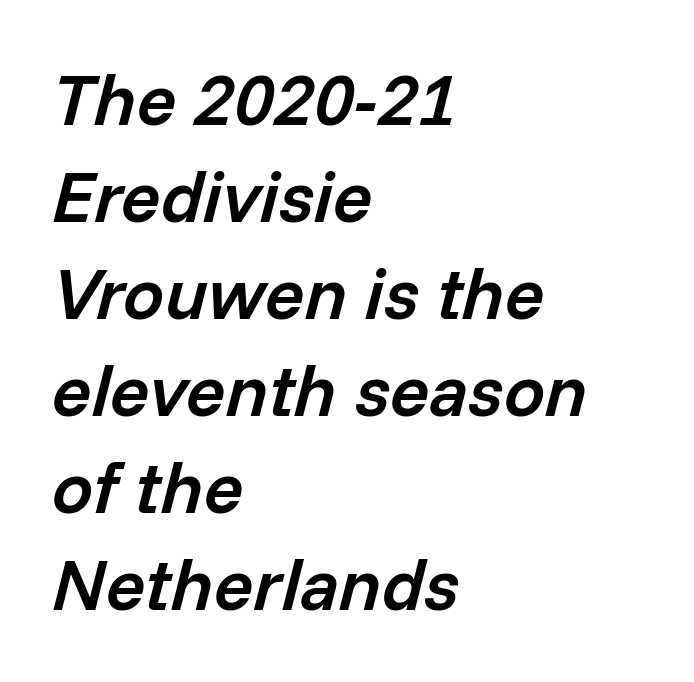
Alignment: flush left. Weight check: semibold — heavier than regular, not quite bold. Notice how descenders clear the ascenders below comfortably — that's standard leading. The space beneath each line is pristine and unruled.
